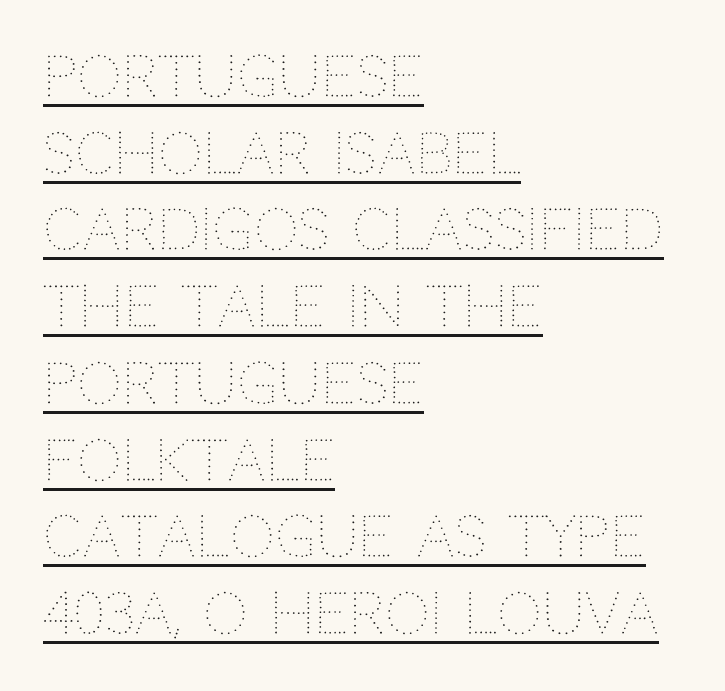
Stem width sits at or under what a default text font uses. Upright lettering throughout. Every row of glyphs begins at an identical x-position on the left. A typographer would call this underscored text. Characters follow at the spacing the type designer built in.
